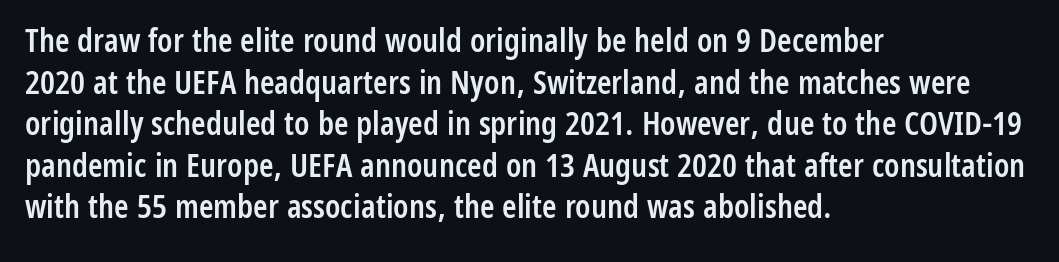
{"serif": "no", "italic": "no", "bold": "semi", "weight": "semibold", "width": "condensed", "stroke_contrast": "low", "x_height": "medium", "monospaced": "no", "underline": "no", "align": "left", "line_spacing": "normal", "line_spacing_ratio": 1.26, "letter_spacing": "normal", "letter_spacing_em": 0.0, "glyph_px": 33}
